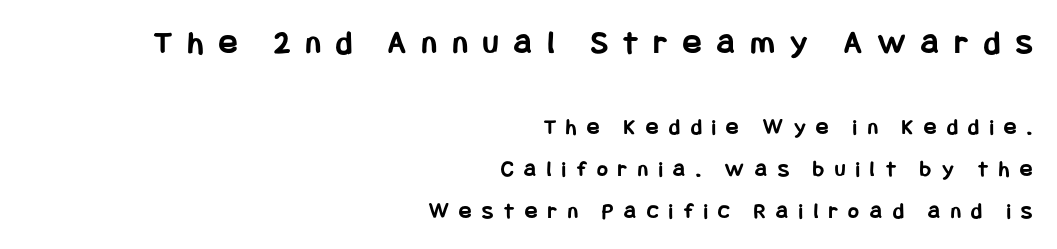
The image shows 34 px bold, condensed sans-serif type, upright; set right-aligned, line spacing 1.84x, unusually wide letter spacing (+0.47 em), not underlined; the first (top) block is 1.48x larger; low stroke contrast and a large x-height.
